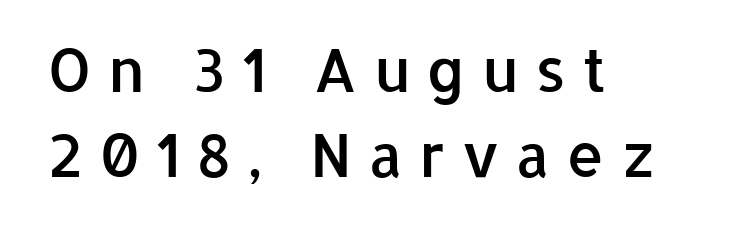
Q: Is the text bold? A: Semi-bold.
Q: Is the text italic (slanted)? A: No, it is upright.
Q: Is the typeface a serif or a sans-serif typeface? A: Sans-serif.
Q: Is the text underlined? A: No.
Q: How is the paragraph aligned? A: Left-aligned.
Q: Is the spacing between letters normal or unusually wide? A: Unusually wide.
Q: Is the spacing between lines tight, normal or loose? A: Normal.
Q: Width (condensed, normal, or wide)? A: Normal.
Q: Stroke contrast? A: Low.
Q: x-height? A: Medium.
Q: Monospaced? A: No.
